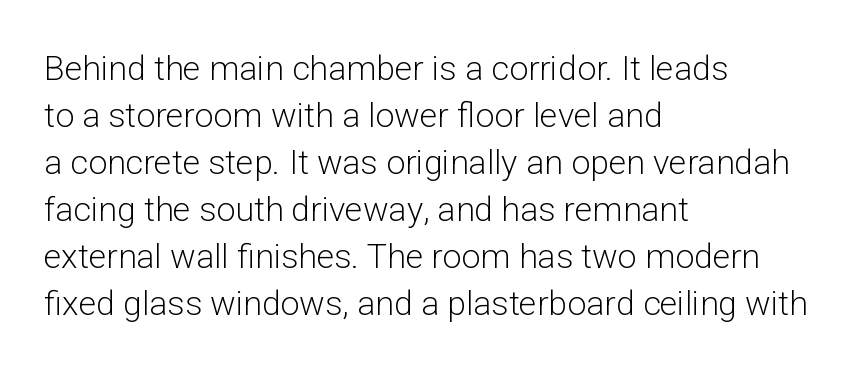
Q: Is the text bold? A: No.
Q: Is the text italic (slanted)? A: No, it is upright.
Q: Is the typeface a serif or a sans-serif typeface? A: Sans-serif.
Q: Is the text underlined? A: No.
Q: How is the paragraph aligned? A: Left-aligned.
Q: Is the spacing between letters normal or unusually wide? A: Normal.
Q: Is the spacing between lines tight, normal or loose? A: Normal.
Q: Width (condensed, normal, or wide)? A: Normal.
Q: Stroke contrast? A: Low.
Q: x-height? A: Medium.
Q: Monospaced? A: No.
